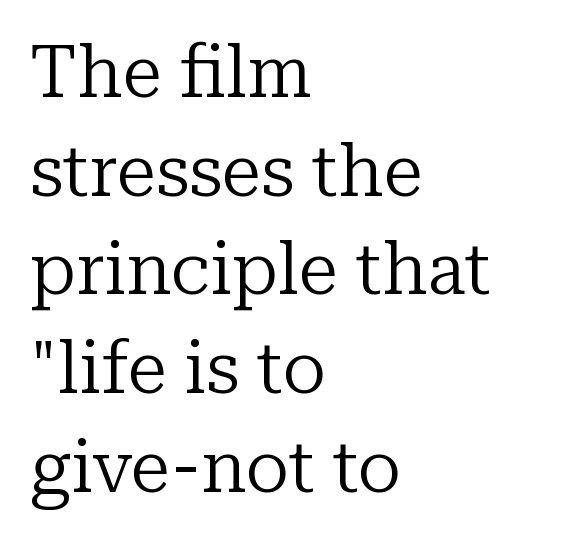
Q: Is the text bold? A: No.
Q: Is the text italic (slanted)? A: No, it is upright.
Q: Is the typeface a serif or a sans-serif typeface? A: Serif.
Q: Is the text underlined? A: No.
Q: How is the paragraph aligned? A: Left-aligned.
Q: Is the spacing between letters normal or unusually wide? A: Normal.
Q: Is the spacing between lines tight, normal or loose? A: Normal.
Q: Width (condensed, normal, or wide)? A: Normal.
Q: Stroke contrast? A: Low.
Q: x-height? A: Medium.
Q: Monospaced? A: No.
